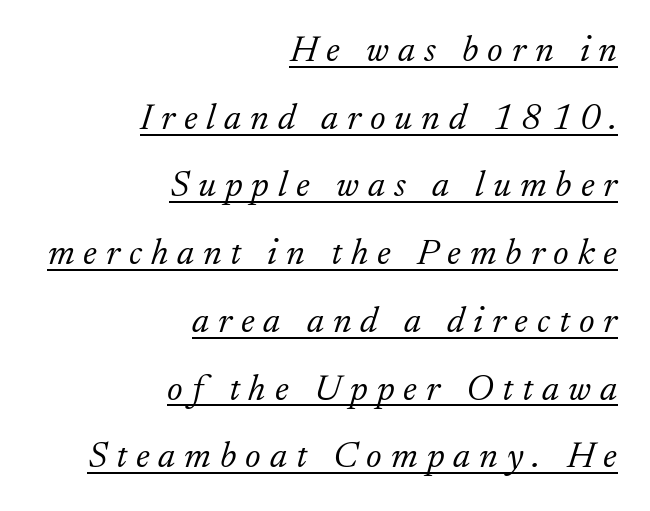
Q: Is the text bold? A: No.
Q: Is the text italic (slanted)? A: Yes, it leans right by about 17 degrees.
Q: Is the typeface a serif or a sans-serif typeface? A: Serif.
Q: Is the text underlined? A: Yes.
Q: How is the paragraph aligned? A: Right-aligned.
Q: Is the spacing between letters normal or unusually wide? A: Unusually wide.
Q: Width (condensed, normal, or wide)? A: Normal.
Q: Stroke contrast? A: Low.
Q: x-height? A: Small.
Q: Monospaced? A: No.
